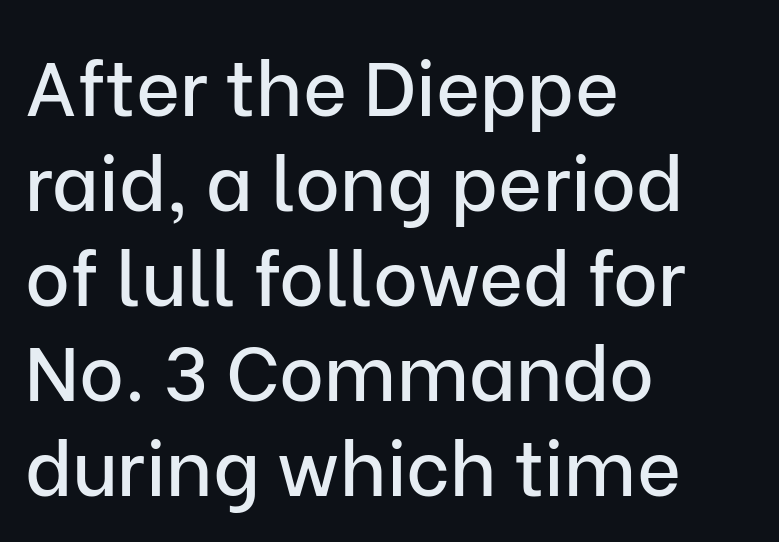
The image shows 76 px sans-serif type, upright; set left-aligned, normal line spacing (1.25x), normal letter spacing, not underlined; low stroke contrast and a medium x-height.
